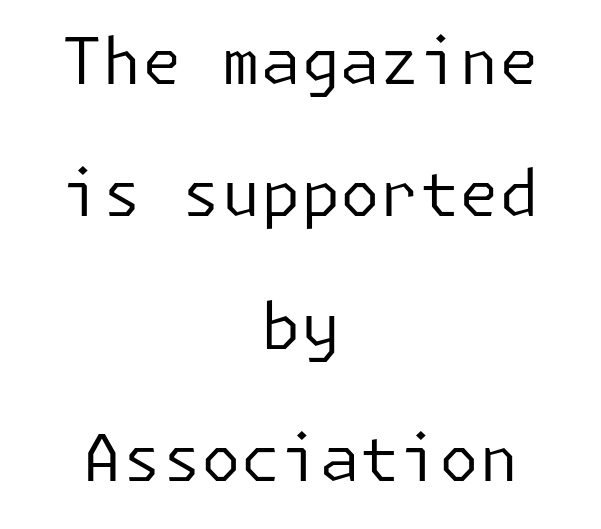
{"serif": "no", "italic": "no", "bold": "no", "weight": "regular", "width": "normal", "stroke_contrast": "low", "x_height": "medium", "underline": "no", "align": "center", "line_spacing": "loose", "line_spacing_ratio": 2.07, "letter_spacing": "normal", "letter_spacing_em": 0.0, "glyph_px": 64}
